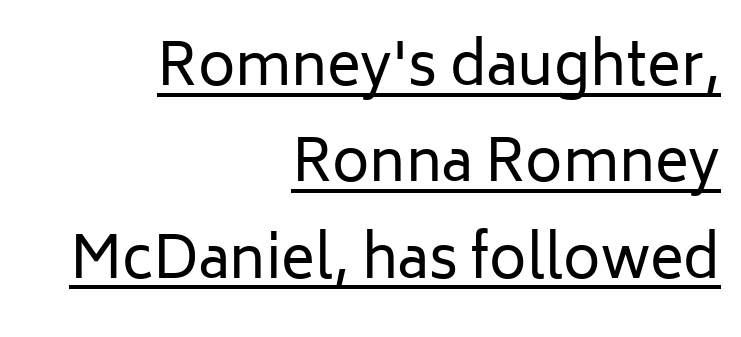
Q: Is the text bold? A: No.
Q: Is the text italic (slanted)? A: No, it is upright.
Q: Is the typeface a serif or a sans-serif typeface? A: Sans-serif.
Q: Is the text underlined? A: Yes.
Q: How is the paragraph aligned? A: Right-aligned.
Q: Is the spacing between letters normal or unusually wide? A: Normal.
Q: Is the spacing between lines tight, normal or loose? A: Normal.
Q: Width (condensed, normal, or wide)? A: Normal.
Q: Stroke contrast? A: Low.
Q: x-height? A: Medium.
Q: Monospaced? A: No.
